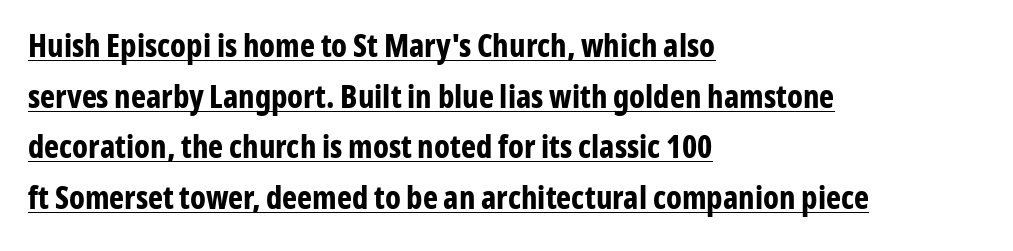
The image shows 32 px bold, condensed sans-serif type, upright; set left-aligned, normal line spacing (1.58x), normal letter spacing, underlined; low stroke contrast and a medium x-height.
